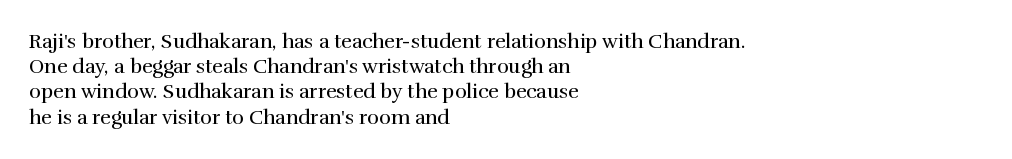
The image shows 20 px text type, upright; set left-aligned, normal line spacing (1.26x), normal letter spacing, not underlined.
